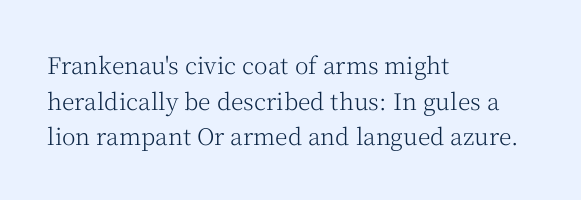
Q: Is the text bold? A: No.
Q: Is the text italic (slanted)? A: No, it is upright.
Q: Is the text underlined? A: No.
Q: How is the paragraph aligned? A: Left-aligned.
Q: Is the spacing between letters normal or unusually wide? A: Normal.
Q: Is the spacing between lines tight, normal or loose? A: Normal.
